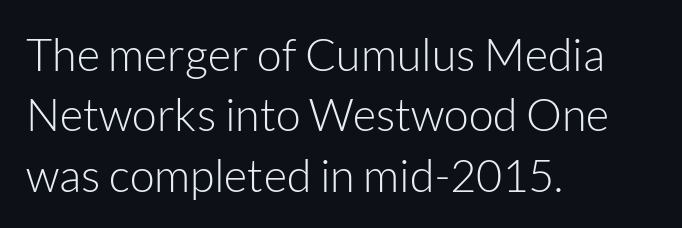
Note: no serifs on the glyphs. This sample has the flowing, uneven cadence of proportional lettering. A typesetter would call this zero additional tracking. Just letters on the line, the space beneath them empty. Summary of weight: not heavy and not bold.
